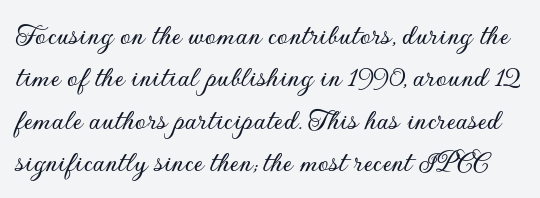
The image shows 31 px sans-serif type; set normal line spacing (1.37x), normal letter spacing, not underlined; low stroke contrast and a small x-height.
